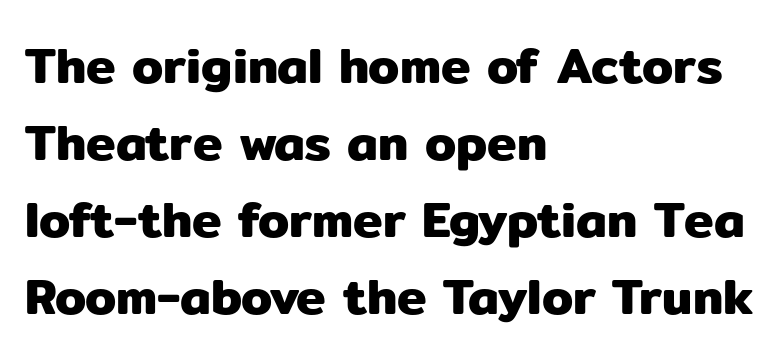
The image shows 50 px sans-serif type, upright; set left-aligned, normal line spacing (1.54x), normal letter spacing, not underlined; low stroke contrast and a medium x-height.
